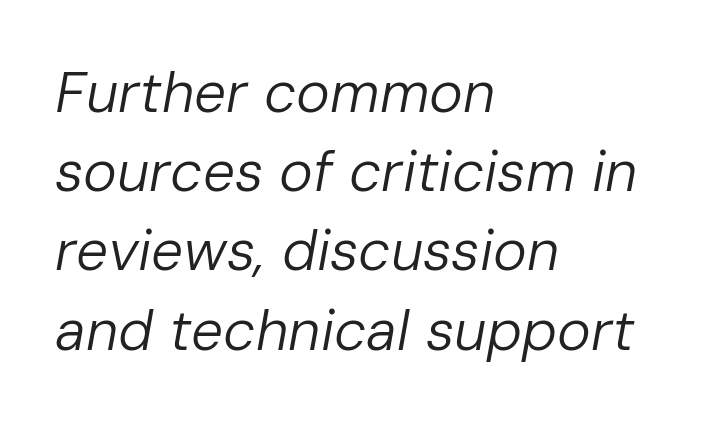
{"italic": "yes", "lean": "right", "slant_degrees": 10, "bold": "no", "weight": "regular", "width": "normal", "stroke_contrast": "low", "x_height": "medium", "monospaced": "no", "underline": "no", "align": "left", "line_spacing": "normal", "line_spacing_ratio": 1.39, "letter_spacing": "normal", "letter_spacing_em": 0.0, "glyph_px": 57}
